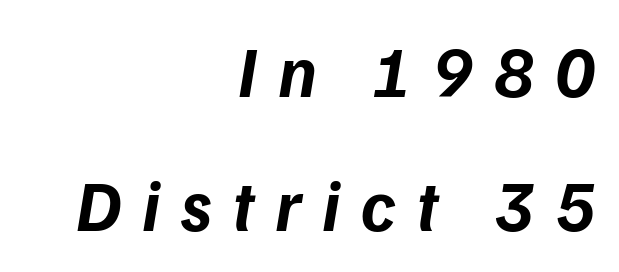
Q: Is the text bold? A: Yes.
Q: Is the typeface a serif or a sans-serif typeface? A: Sans-serif.
Q: Is the text underlined? A: No.
Q: How is the paragraph aligned? A: Right-aligned.
Q: Is the spacing between letters normal or unusually wide? A: Unusually wide.
Q: Width (condensed, normal, or wide)? A: Normal.
Q: Stroke contrast? A: Low.
Q: x-height? A: Medium.
Q: Monospaced? A: No.
